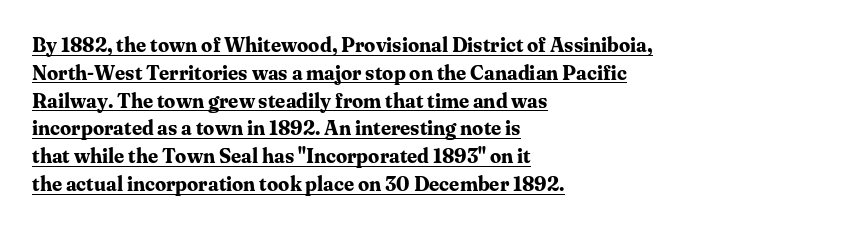
Leading matches the norm, producing a regular column. In terms of letterspacing, this is plain default setting. Visually the block forms a straight wall on the left and a jagged coastline on the right. Typographic density is high because the face is bold. Is there an underline? Yes — a line sits under the letters.
